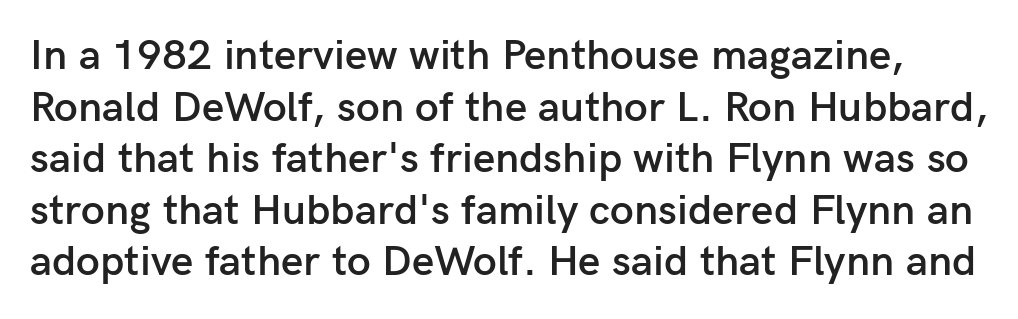
Q: Is the text bold? A: Semi-bold.
Q: Is the text italic (slanted)? A: No, it is upright.
Q: Is the typeface a serif or a sans-serif typeface? A: Sans-serif.
Q: Is the text underlined? A: No.
Q: Is the spacing between letters normal or unusually wide? A: Normal.
Q: Width (condensed, normal, or wide)? A: Normal.
Q: Stroke contrast? A: Low.
Q: x-height? A: Medium.
Q: Monospaced? A: No.
